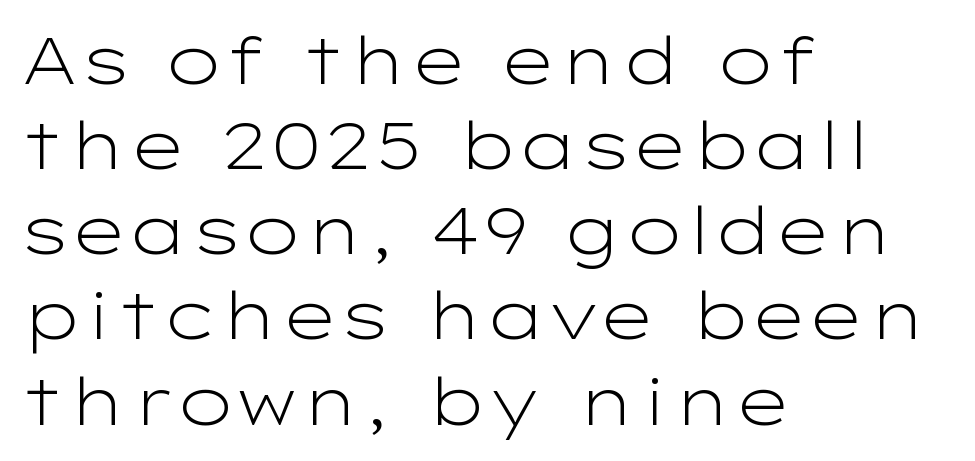
In terms of letterspacing, this is plain default setting. A normal amount of white space separates one row of letters from the next. Designer's note — italics off, roman on. Letters have the restrained weight of plain body copy at most. Note the varied advance widths — an 'i' is clearly narrower than an 'm'. Has an underline been added? It has not.
